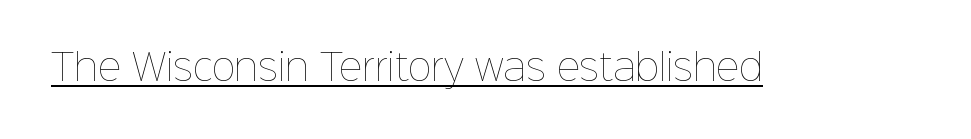
Q: Is the text bold? A: No.
Q: Is the text italic (slanted)? A: No, it is upright.
Q: Is the text underlined? A: Yes.
Q: Is the spacing between letters normal or unusually wide? A: Normal.
Q: Width (condensed, normal, or wide)? A: Normal.
Q: Stroke contrast? A: Low.
Q: x-height? A: Medium.
Q: Monospaced? A: No.
